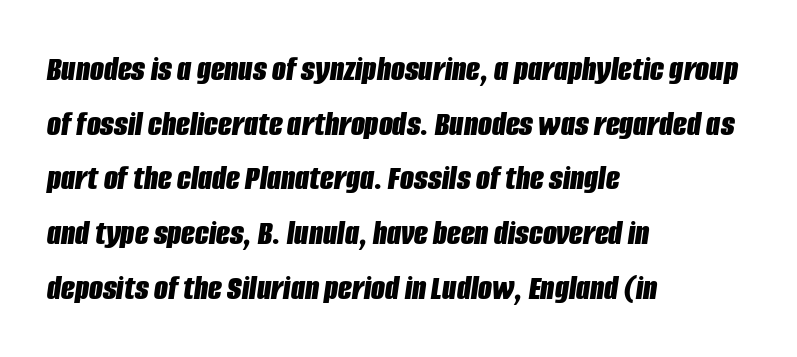
{"italic": "yes", "lean": "right", "slant_degrees": 8, "bold": "yes", "weight": "bold", "width": "condensed", "stroke_contrast": "low", "x_height": "large", "monospaced": "no", "underline": "no", "align": "left", "line_spacing": "normal", "line_spacing_ratio": 1.52, "letter_spacing": "normal", "letter_spacing_em": 0.0, "glyph_px": 36}
